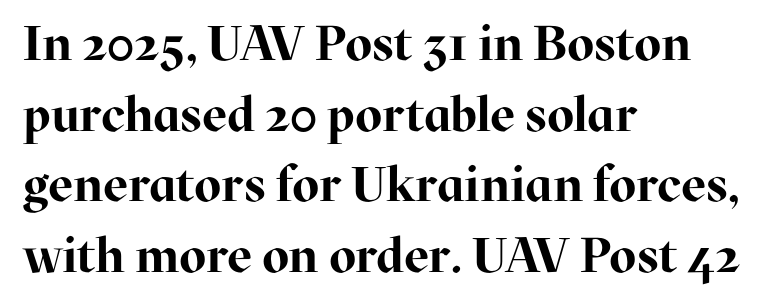
The image shows 49 px bold serif type, upright; set left-aligned, normal line spacing (1.44x), normal letter spacing, not underlined; high stroke contrast and a medium x-height.
